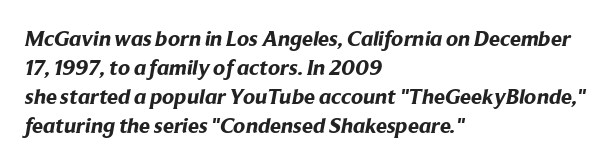
{"bold": "yes", "underline": "no", "align": "left", "line_spacing": "normal", "line_spacing_ratio": 1.32, "letter_spacing": "normal", "letter_spacing_em": 0.0, "glyph_px": 22}
